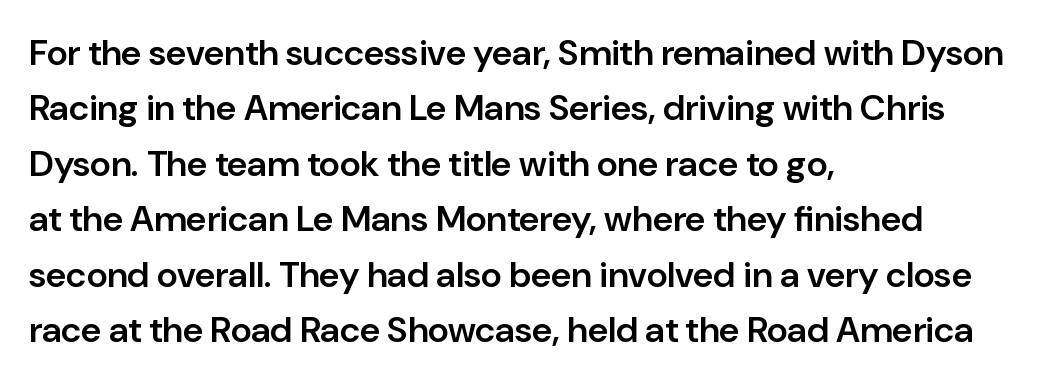
The image shows 36 px semibold sans-serif type, upright; set left-aligned, normal line spacing (1.54x), normal letter spacing, not underlined; low stroke contrast and a medium x-height.
